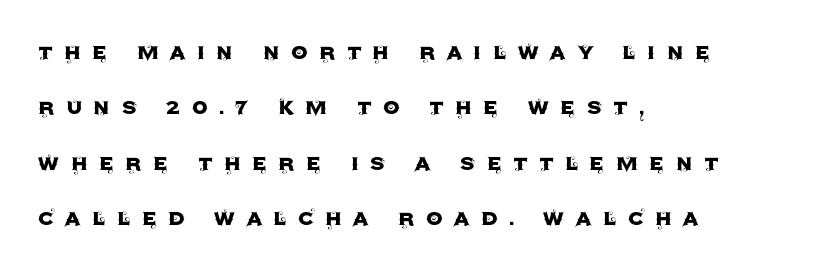
Q: Is the text italic (slanted)? A: No, it is upright.
Q: Is the text underlined? A: No.
Q: How is the paragraph aligned? A: Left-aligned.
Q: Is the spacing between letters normal or unusually wide? A: Unusually wide.
Q: Is the spacing between lines tight, normal or loose? A: Loose.
